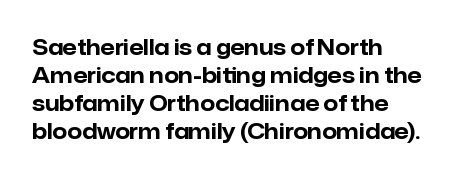
{"italic": "no", "bold": "yes", "underline": "no", "align": "left", "line_spacing": "normal", "line_spacing_ratio": 1.34, "letter_spacing": "normal", "letter_spacing_em": 0.0, "glyph_px": 21}
